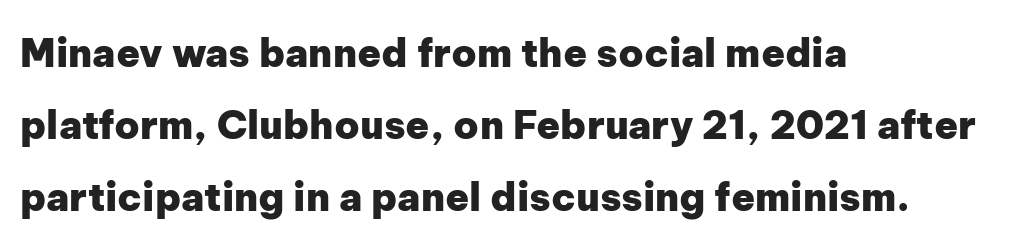
Q: Is the text bold? A: Yes.
Q: Is the text italic (slanted)? A: No, it is upright.
Q: Is the typeface a serif or a sans-serif typeface? A: Sans-serif.
Q: Is the text underlined? A: No.
Q: How is the paragraph aligned? A: Left-aligned.
Q: Is the spacing between letters normal or unusually wide? A: Normal.
Q: Width (condensed, normal, or wide)? A: Normal.
Q: Stroke contrast? A: Low.
Q: x-height? A: Medium.
Q: Monospaced? A: No.
